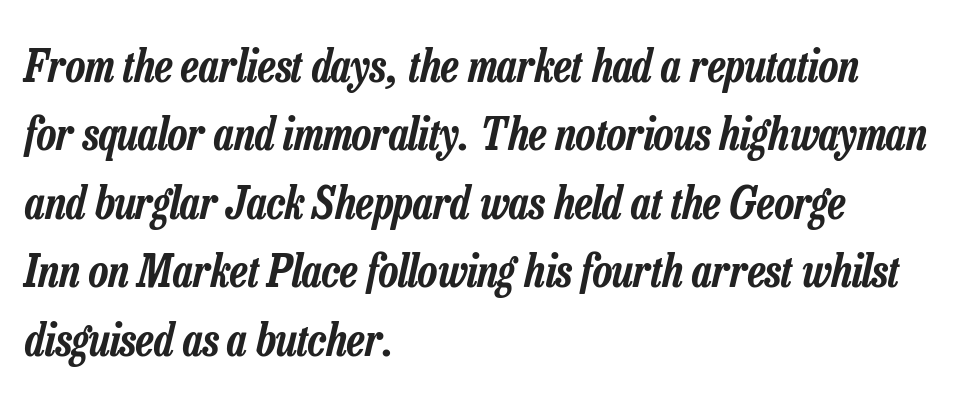
Q: Is the text italic (slanted)? A: Yes, it leans right by about 13 degrees.
Q: Is the text underlined? A: No.
Q: How is the paragraph aligned? A: Left-aligned.
Q: Is the spacing between letters normal or unusually wide? A: Normal.
Q: Is the spacing between lines tight, normal or loose? A: Normal.
Q: Width (condensed, normal, or wide)? A: Condensed.
Q: Stroke contrast? A: Low.
Q: x-height? A: Medium.
Q: Monospaced? A: No.
